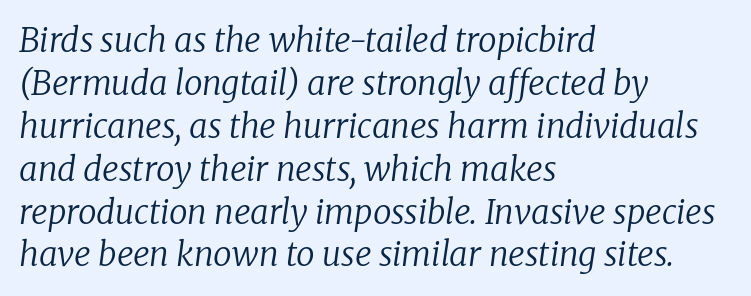
Think of a printed novel: that variable character pitch is what you see here. The horizontal fit of the characters is conventional and even. The letters look calm and open, with moderate or lighter stems. The rag falls on the right side of this text block. Bare-footed words on every line.
